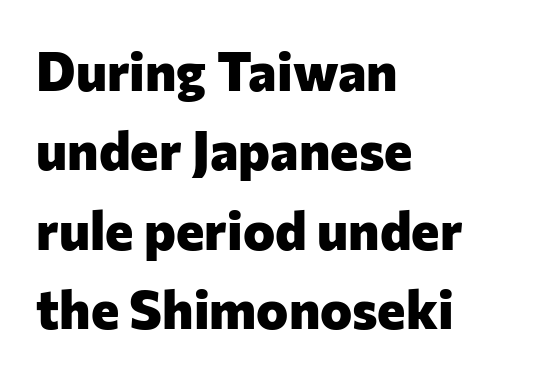
The image shows 54 px heavy sans-serif type, upright; set left-aligned, normal line spacing (1.47x), normal letter spacing, not underlined; low stroke contrast and a medium x-height.
